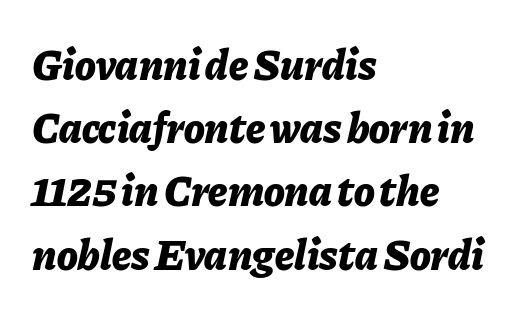
The image shows 43 px bold type, italic (leaning right); set left-aligned, normal line spacing (1.47x), normal letter spacing, not underlined; low stroke contrast and a medium x-height.
